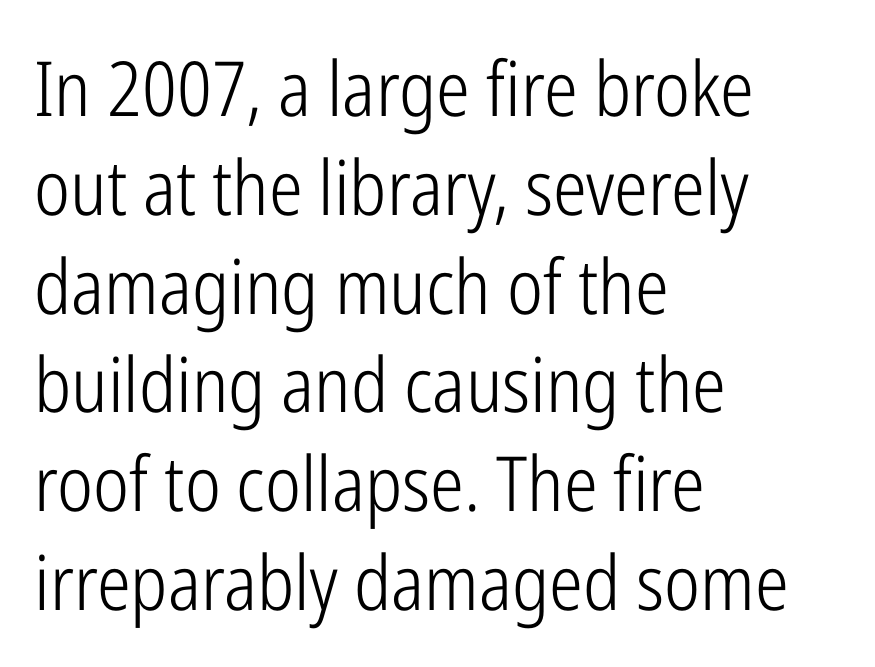
{"serif": "no", "italic": "no", "bold": "no", "weight": "light", "width": "condensed", "stroke_contrast": "low", "x_height": "medium", "monospaced": "no", "underline": "no", "align": "left", "line_spacing": "normal", "line_spacing_ratio": 1.3, "letter_spacing": "normal", "letter_spacing_em": 0.0, "glyph_px": 76}
